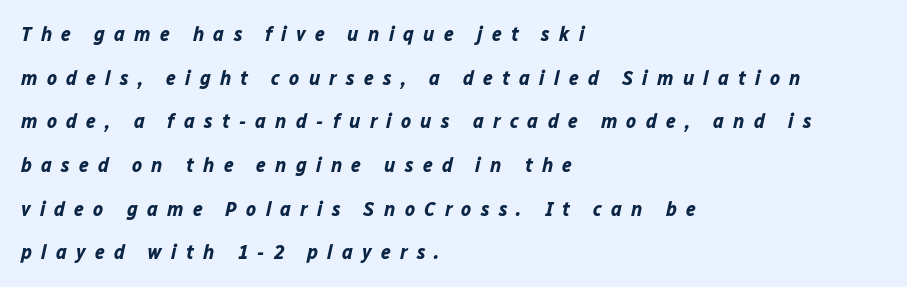
Q: Is the text bold? A: Yes.
Q: Is the text italic (slanted)? A: Yes, it leans right by about 12 degrees.
Q: Is the text underlined? A: No.
Q: How is the paragraph aligned? A: Left-aligned.
Q: Is the spacing between letters normal or unusually wide? A: Unusually wide.
Q: Is the spacing between lines tight, normal or loose? A: Loose.
